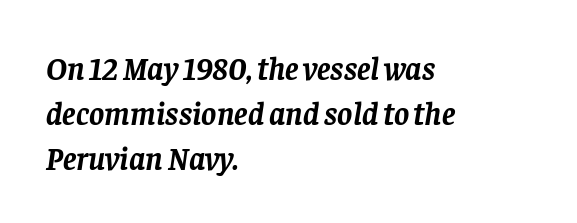
The image shows 32 px semibold serif type, italic (leaning right); set left-aligned, normal line spacing (1.4x), normal letter spacing, not underlined; low stroke contrast and a large x-height.
